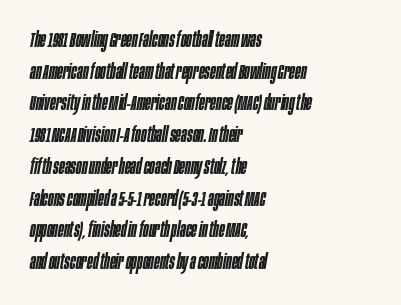
The line texture is even and compact thanks to regular tracking. The setting favours the left margin, as ordinary paragraphs usually do. The characters look somewhat weighty, a semibold short of true bold. The specimen omits any rule beneath the text block's lines. Vertically, the passage feels balanced, rows spaced as you'd expect. Style check: oblique.
